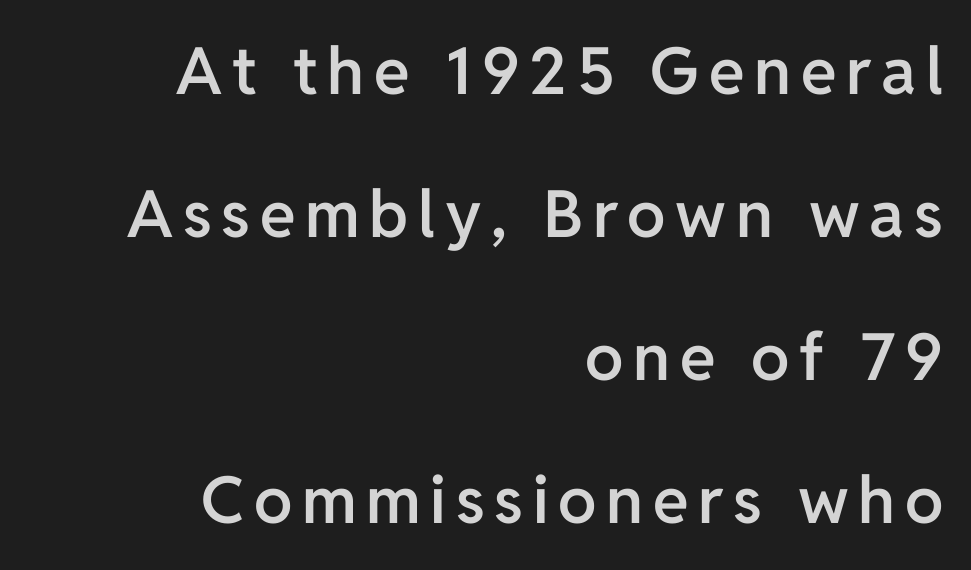
{"serif": "no", "italic": "no", "bold": "semi", "weight": "semibold", "width": "normal", "stroke_contrast": "low", "x_height": "medium", "monospaced": "no", "underline": "no", "align": "right", "line_spacing": "loose", "line_spacing_ratio": 2.2, "glyph_px": 65}
